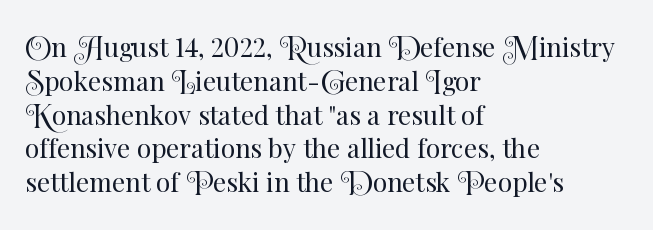
Descenders are the only things crossing below the line. Vertical strokes here are truly vertical. Compared with typical paragraphs, the rows here are spaced about the same. The setting favours the left margin, as ordinary paragraphs usually do.
